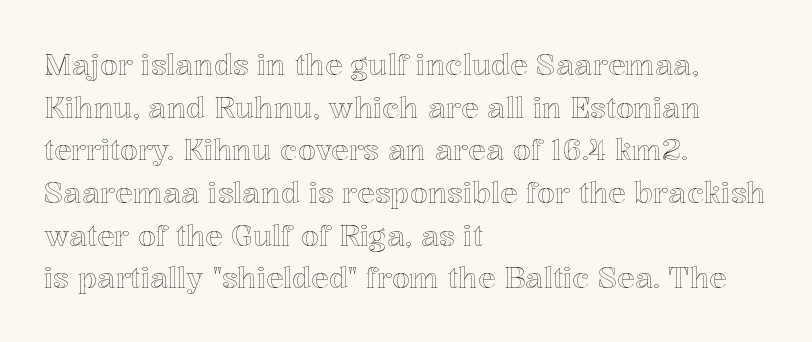
{"italic": "no", "width": "normal", "x_height": "medium", "monospaced": "no", "underline": "no", "align": "left", "line_spacing": "normal", "line_spacing_ratio": 1.47, "letter_spacing": "normal", "letter_spacing_em": 0.0, "glyph_px": 29}
